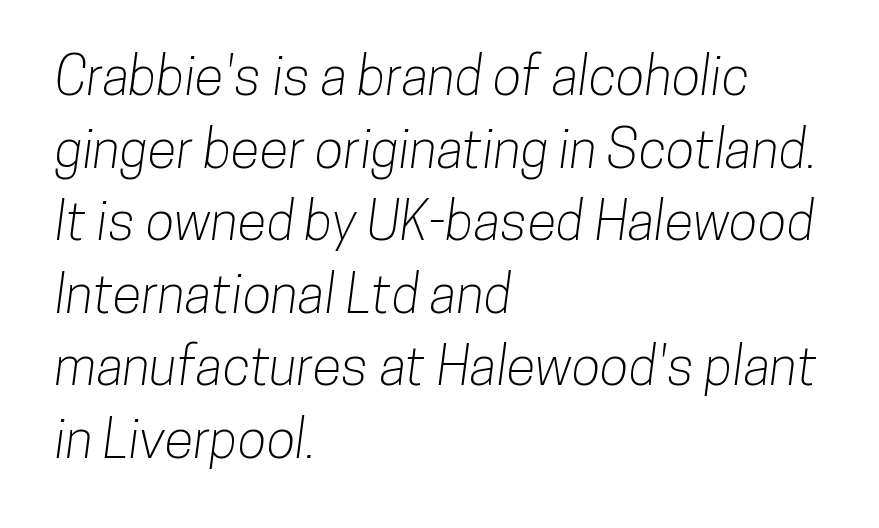
{"serif": "no", "width": "condensed", "stroke_contrast": "low", "x_height": "medium", "monospaced": "no", "underline": "no", "align": "left", "line_spacing": "normal", "line_spacing_ratio": 1.37, "letter_spacing": "normal", "letter_spacing_em": 0.0, "glyph_px": 53}
